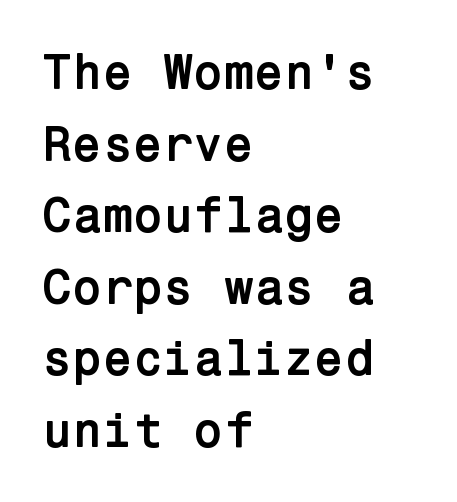
Horizontal alignment here is leftward, the default for most running prose. Regarding leading, the lines here are spaced in the standard way. Observe the ordinary spacing: letters are neighbours, not strangers. Honestly, there is no underline to notice here at all.
